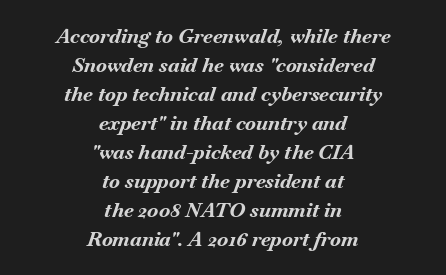
{"italic": "yes", "lean": "right", "slant_degrees": 18, "bold": "yes", "underline": "no", "align": "center", "line_spacing": "normal", "line_spacing_ratio": 1.45, "letter_spacing": "normal", "letter_spacing_em": 0.0, "glyph_px": 20}
